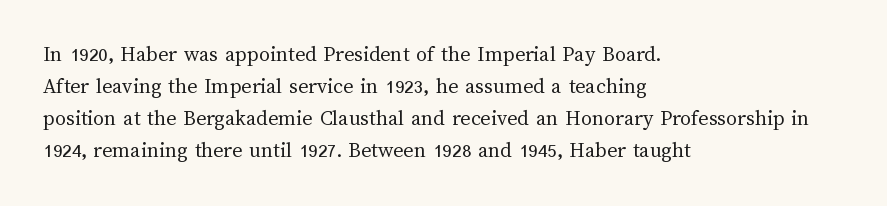
{"italic": "no", "bold": "no", "underline": "no", "align": "left", "line_spacing": "normal", "line_spacing_ratio": 1.46, "letter_spacing": "normal", "letter_spacing_em": 0.0, "glyph_px": 22}
